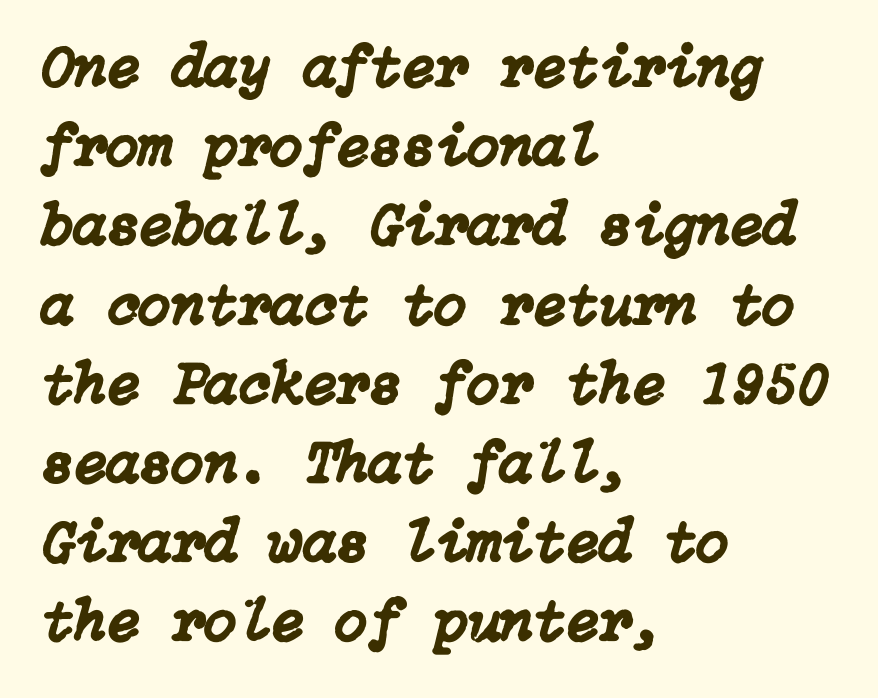
Where is the straight margin? On the left. Between one letter and the next there's only the usual sliver of space. The glyphs look as if they've been sheared to an angle. These lines sit exactly where default settings would place them. The strip under each line holds only bare page.
